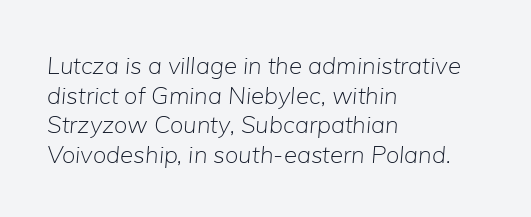
Compared with ordinary roman type, these characters are visibly tilted. The typesetter chose a ragged-right arrangement here. Vertical stems look standard width or narrower in stroke. Honestly, there is no underline to notice here at all. Spacing between characters is what you'd get straight out of the box.
